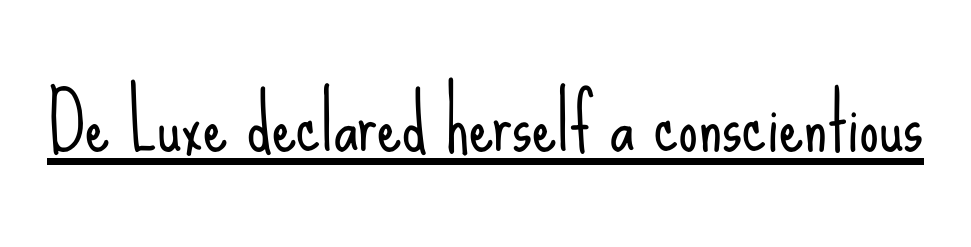
Q: Is the text bold? A: No.
Q: Is the text italic (slanted)? A: No, it is upright.
Q: Is the typeface a serif or a sans-serif typeface? A: Sans-serif.
Q: Is the text underlined? A: Yes.
Q: Is the spacing between letters normal or unusually wide? A: Normal.
Q: Width (condensed, normal, or wide)? A: Condensed.
Q: Stroke contrast? A: Low.
Q: x-height? A: Small.
Q: Monospaced? A: No.
